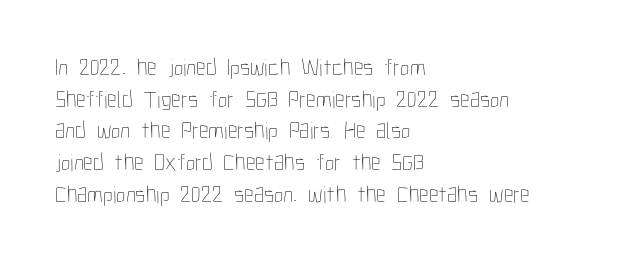
{"italic": "no", "bold": "no", "underline": "no", "align": "left", "line_spacing": "normal", "line_spacing_ratio": 1.32, "letter_spacing": "normal", "letter_spacing_em": 0.0, "glyph_px": 24}
